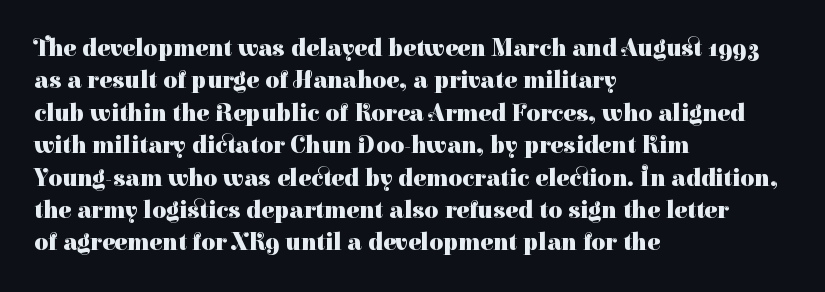
{"italic": "no", "bold": "yes", "underline": "no", "align": "left", "line_spacing": "normal", "line_spacing_ratio": 1.35, "letter_spacing": "normal", "letter_spacing_em": 0.0, "glyph_px": 24}
